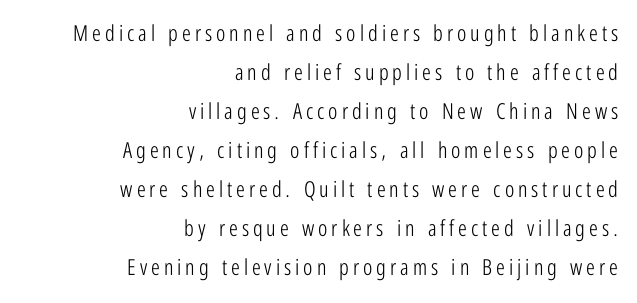
{"italic": "no", "bold": "no", "underline": "no", "align": "right", "line_spacing_ratio": 1.77, "glyph_px": 22}
